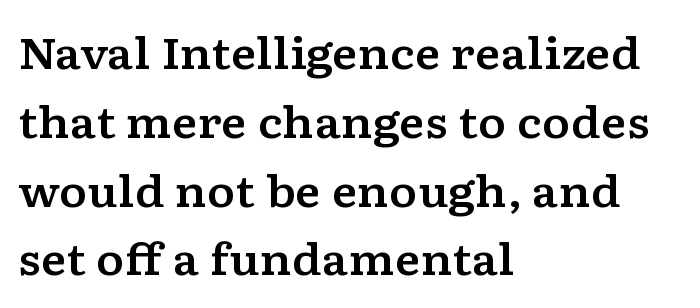
{"serif": "yes", "italic": "no", "width": "wide", "stroke_contrast": "low", "x_height": "medium", "monospaced": "no", "underline": "no", "align": "left", "line_spacing": "normal", "line_spacing_ratio": 1.6, "letter_spacing": "normal", "letter_spacing_em": 0.0, "glyph_px": 43}
